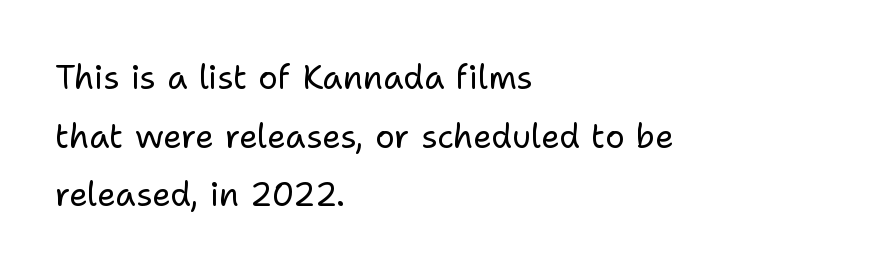
The image shows 33 px regular-weight sans-serif type, upright; set left-aligned, line spacing 1.78x, normal letter spacing, not underlined; low stroke contrast and a medium x-height.
